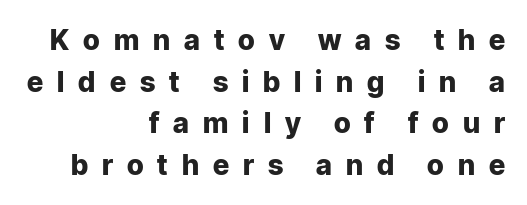
{"serif": "no", "italic": "no", "bold": "yes", "weight": "heavy", "width": "normal", "stroke_contrast": "low", "x_height": "medium", "monospaced": "no", "underline": "no", "align": "right", "line_spacing": "normal", "line_spacing_ratio": 1.49, "letter_spacing": "wide", "letter_spacing_em": 0.5, "glyph_px": 28}
